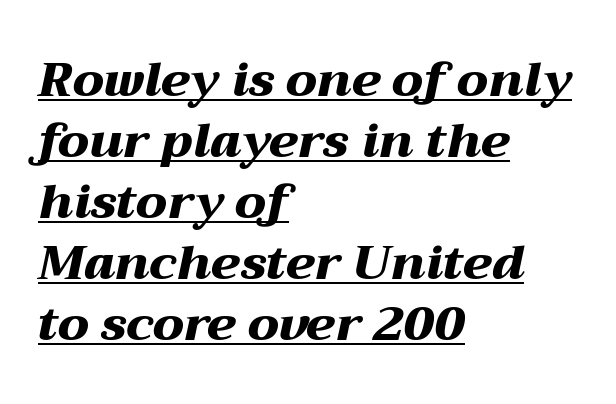
{"italic": "yes", "lean": "right", "slant_degrees": 12, "bold": "yes", "weight": "heavy", "width": "wide", "stroke_contrast": "medium", "x_height": "medium", "monospaced": "no", "underline": "yes", "align": "left", "line_spacing": "normal", "line_spacing_ratio": 1.27, "letter_spacing": "normal", "letter_spacing_em": 0.0, "glyph_px": 48}
